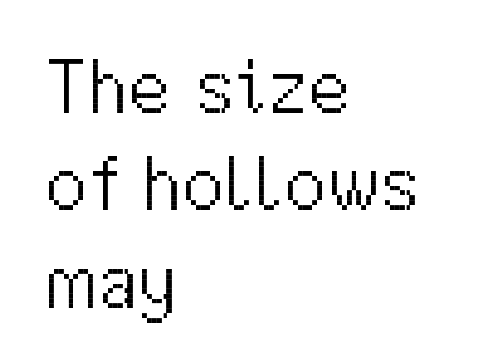
The image shows 78 px light sans-serif type, upright; set left-aligned, normal line spacing (1.25x), normal letter spacing, not underlined; medium stroke contrast and a medium x-height.
